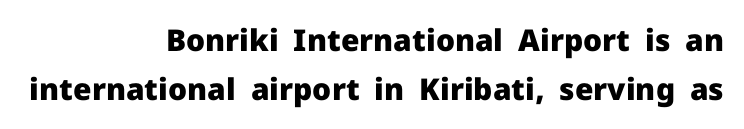
The image shows 30 px heavy sans-serif type, upright; set right-aligned, normal line spacing (1.62x), normal letter spacing, not underlined; low stroke contrast and a medium x-height.
